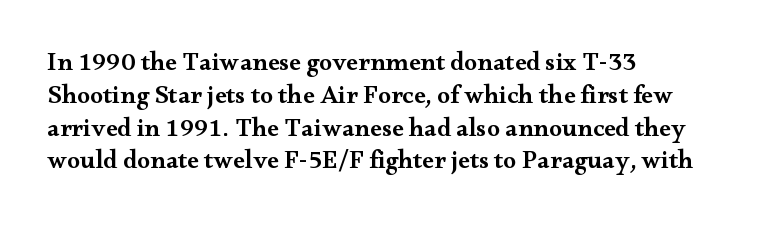
The image shows 26 px text type, upright; set left-aligned, normal line spacing (1.26x), normal letter spacing, not underlined.
